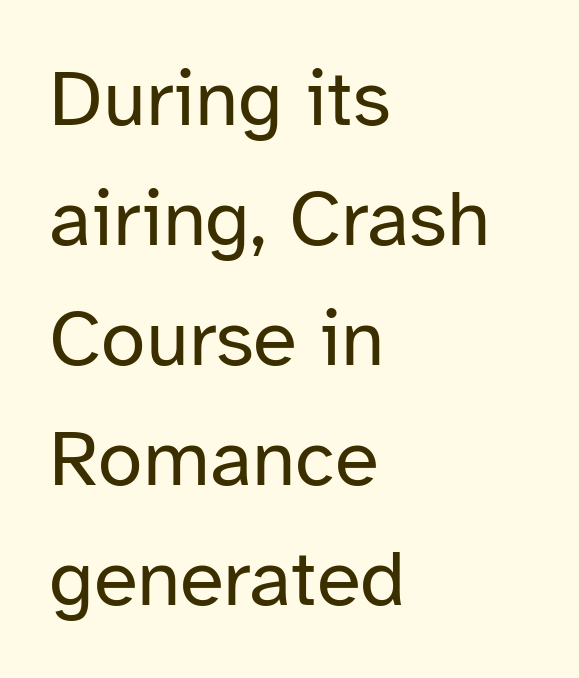
Is the letter spacing exaggerated? No — it looks like the ordinary default. Caption: multi-line text, flush left, ragged right. The passage shown is typed in a proportional face where columns would drift. The designer left line spacing at the default. The space beneath each line is pristine and unruled. Weight: regular or lighter.
